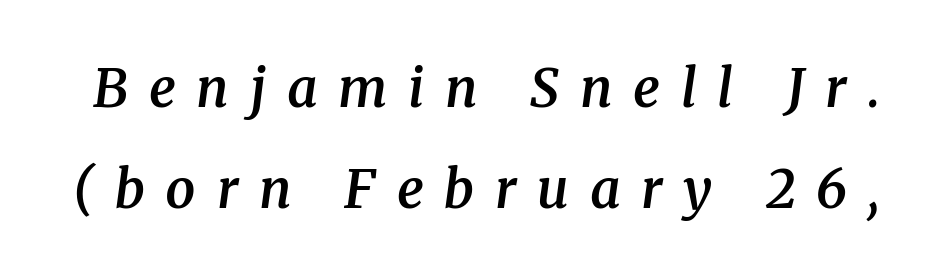
Q: Is the text bold? A: Semi-bold.
Q: Is the text italic (slanted)? A: Yes, it leans right by about 8 degrees.
Q: Is the typeface a serif or a sans-serif typeface? A: Serif.
Q: Is the text underlined? A: No.
Q: Is the spacing between letters normal or unusually wide? A: Unusually wide.
Q: Is the spacing between lines tight, normal or loose? A: Loose.
Q: Width (condensed, normal, or wide)? A: Normal.
Q: Stroke contrast? A: Medium.
Q: x-height? A: Medium.
Q: Monospaced? A: No.
